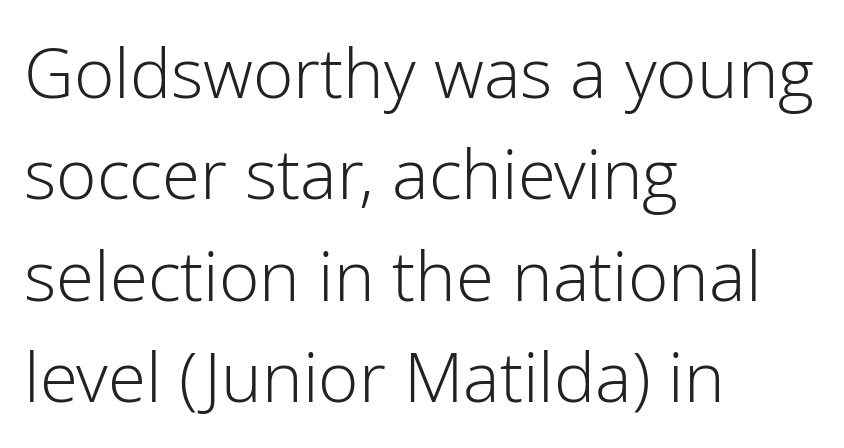
The image shows 69 px light sans-serif type, upright; set left-aligned, normal line spacing (1.47x), normal letter spacing, not underlined; low stroke contrast and a medium x-height.
